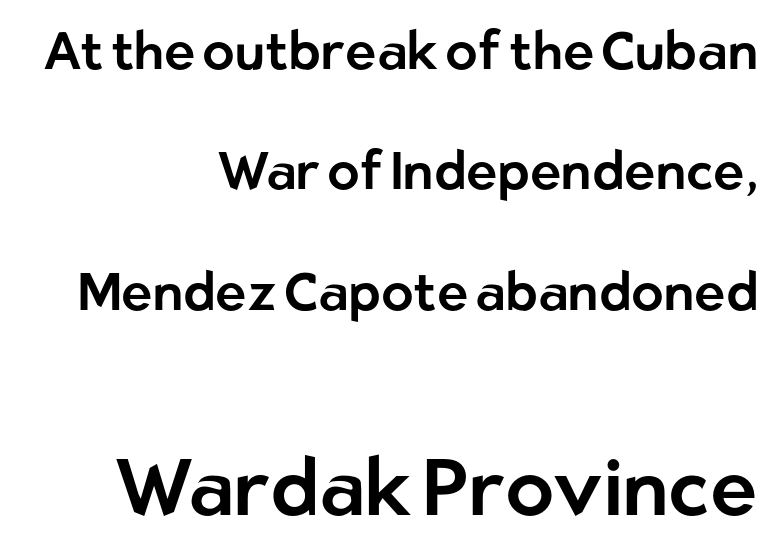
{"serif": "no", "italic": "no", "width": "normal", "stroke_contrast": "low", "x_height": "medium", "monospaced": "no", "underline": "no", "align": "right", "line_spacing": "loose", "line_spacing_ratio": 2.27, "letter_spacing": "normal", "letter_spacing_em": 0.0, "larger_block": "second", "size_ratio": 1.51, "glyph_px": 80}
